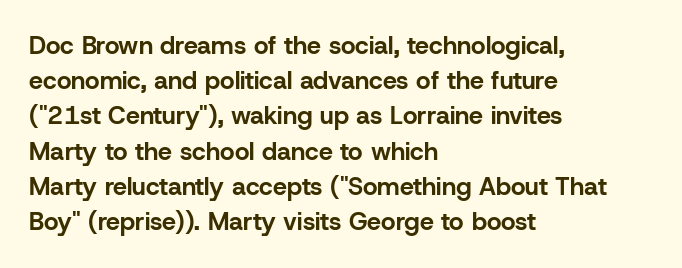
Here the glyphs are tracked normally, forming tight word shapes. Posture: upright roman. Plain, unruled lines of type. Leading matches the norm, producing a regular column.
